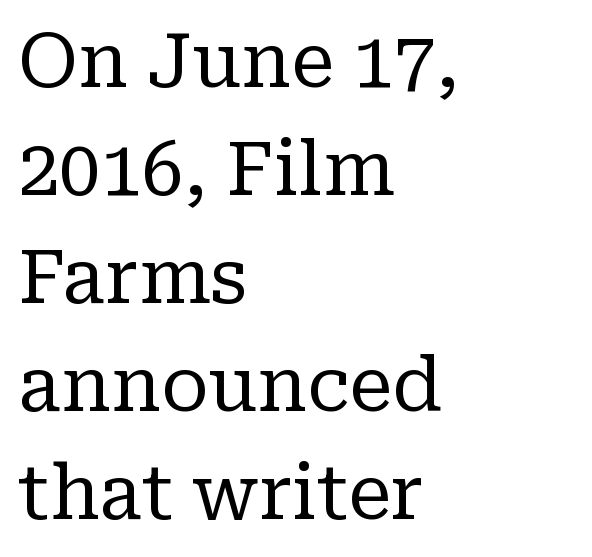
How are the letters spaced? Ordinarily, with no added tracking. Vertical strokes here are truly vertical. Think of a printed novel: that variable character pitch is what you see here. A student would call this left alignment; a typographer would say flush left, rag right. Underlining? Definitely not there.
